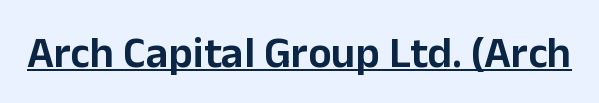
Proportional: the letters do not fall into vertical columns. The text was rendered using a sans face with plain stroke endings. Tall strokes in this sample are plumb rather than angled. Honestly, the letter spacing is just normal — you wouldn't notice it. The rendering uses the underline text-decoration.
